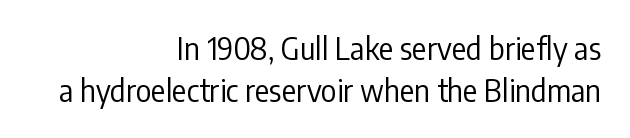
To sum up the face: it is a sans, with no serifs. Tall strokes in this sample are plumb rather than angled. Short note: letters normally spaced. A typesetter would call this proportional, since set widths differ per character.
